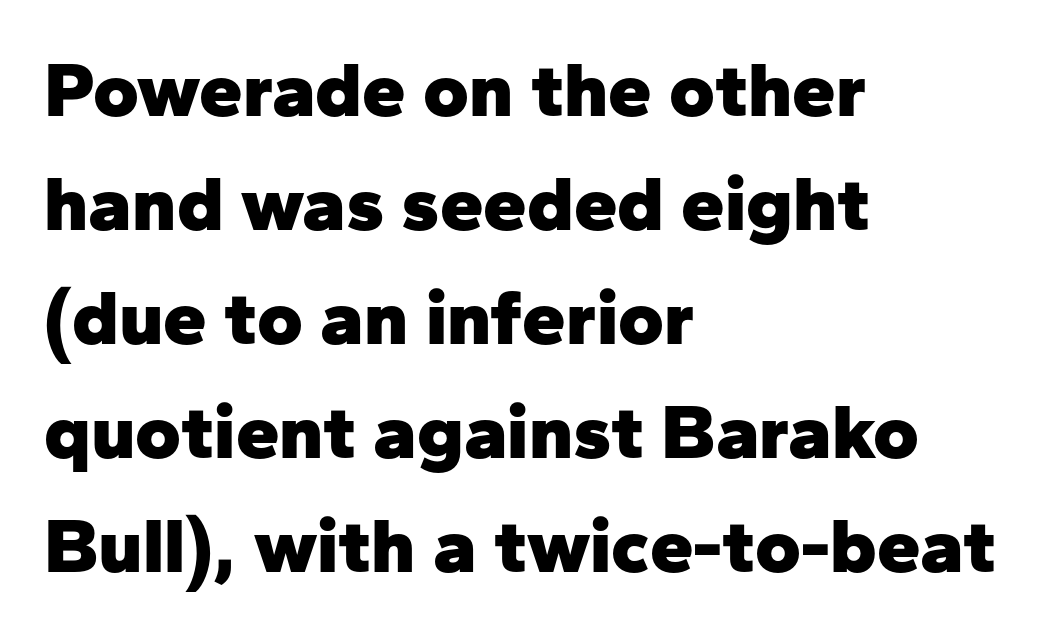
Q: Is the text bold? A: Yes.
Q: Is the text italic (slanted)? A: No, it is upright.
Q: Is the typeface a serif or a sans-serif typeface? A: Sans-serif.
Q: Is the text underlined? A: No.
Q: How is the paragraph aligned? A: Left-aligned.
Q: Is the spacing between letters normal or unusually wide? A: Normal.
Q: Is the spacing between lines tight, normal or loose? A: Normal.
Q: Width (condensed, normal, or wide)? A: Normal.
Q: Stroke contrast? A: Low.
Q: x-height? A: Medium.
Q: Monospaced? A: No.
